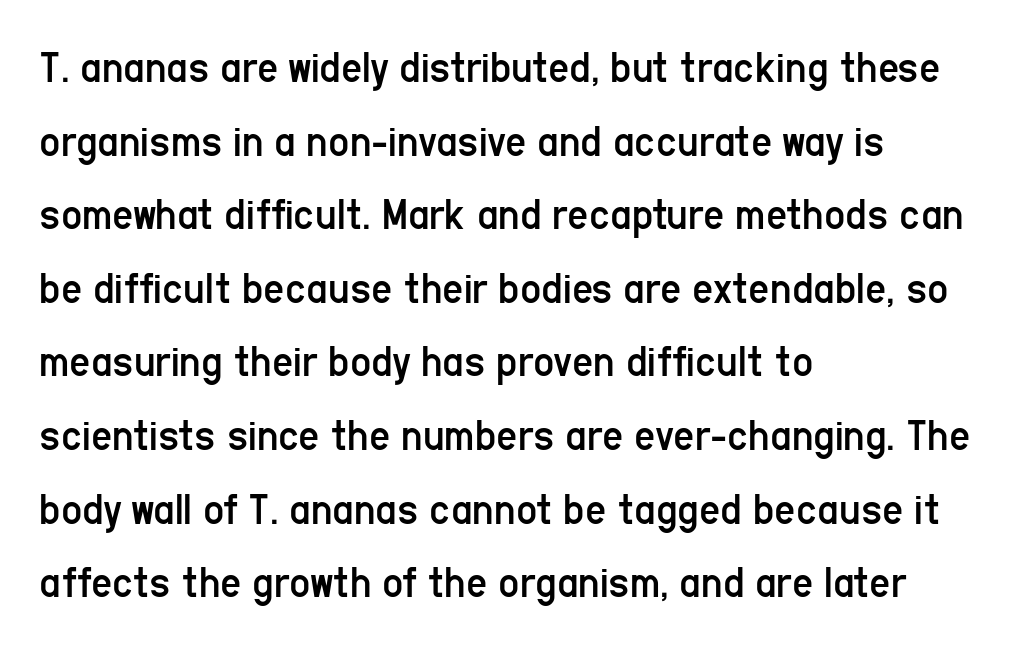
{"serif": "no", "italic": "no", "bold": "no", "weight": "regular", "width": "condensed", "stroke_contrast": "low", "x_height": "medium", "monospaced": "no", "underline": "no", "align": "left", "line_spacing": "normal", "line_spacing_ratio": 1.6, "letter_spacing": "normal", "letter_spacing_em": 0.0, "glyph_px": 46}
